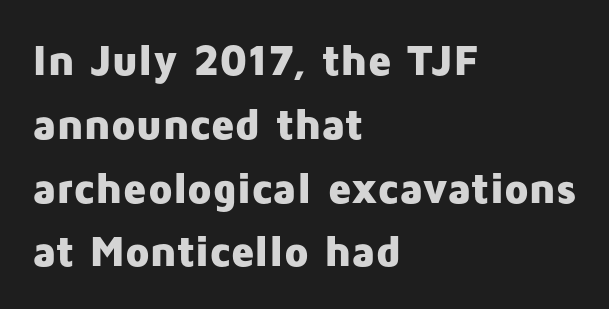
Q: Is the text bold? A: Yes.
Q: Is the text italic (slanted)? A: No, it is upright.
Q: Is the typeface a serif or a sans-serif typeface? A: Sans-serif.
Q: Is the text underlined? A: No.
Q: How is the paragraph aligned? A: Left-aligned.
Q: Is the spacing between letters normal or unusually wide? A: Normal.
Q: Is the spacing between lines tight, normal or loose? A: Normal.
Q: Width (condensed, normal, or wide)? A: Normal.
Q: Stroke contrast? A: Low.
Q: x-height? A: Medium.
Q: Monospaced? A: No.
